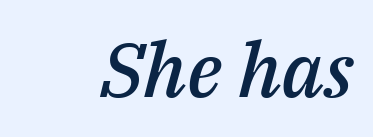
{"italic": "yes", "lean": "right", "slant_degrees": 14, "bold": "semi", "weight": "semibold", "width": "normal", "stroke_contrast": "medium", "x_height": "medium", "monospaced": "no", "underline": "no", "letter_spacing": "normal", "letter_spacing_em": 0.0, "glyph_px": 76}
